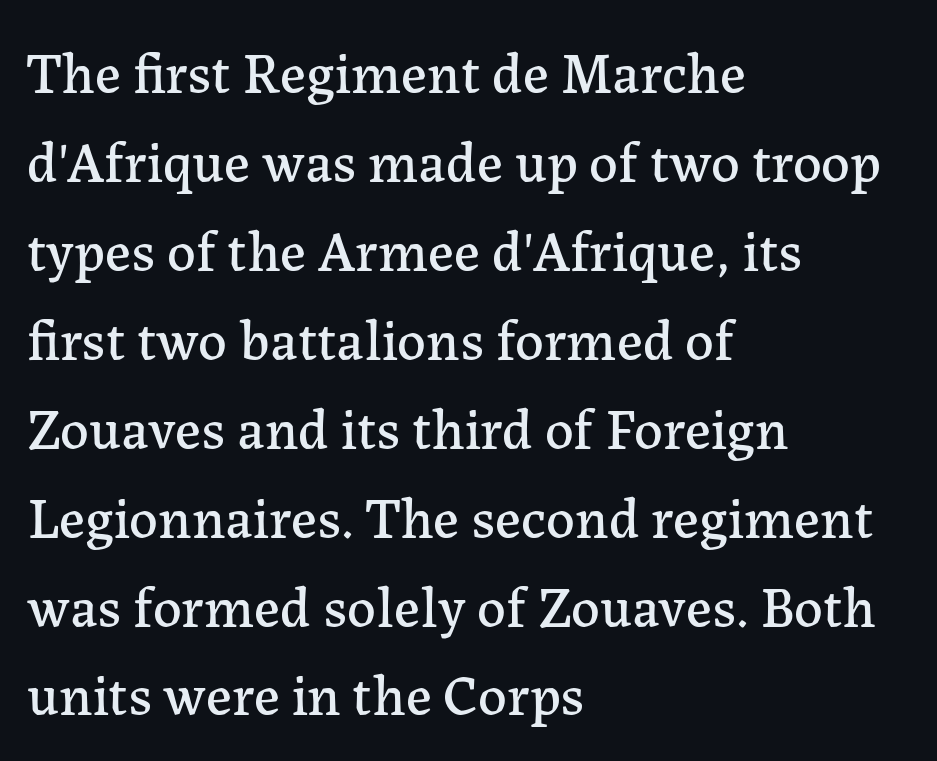
{"serif": "yes", "italic": "no", "width": "normal", "stroke_contrast": "low", "x_height": "medium", "monospaced": "no", "underline": "no", "align": "left", "line_spacing": "normal", "line_spacing_ratio": 1.56, "letter_spacing": "normal", "letter_spacing_em": 0.0, "glyph_px": 57}
